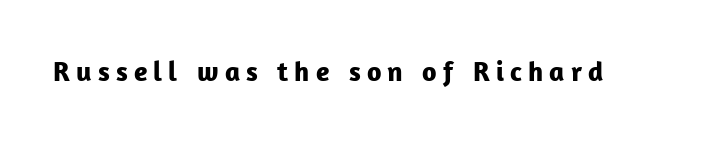
{"serif": "no", "italic": "no", "bold": "yes", "weight": "bold", "width": "normal", "stroke_contrast": "low", "x_height": "medium", "monospaced": "no", "underline": "no", "letter_spacing": "wide", "letter_spacing_em": 0.22, "glyph_px": 28}
